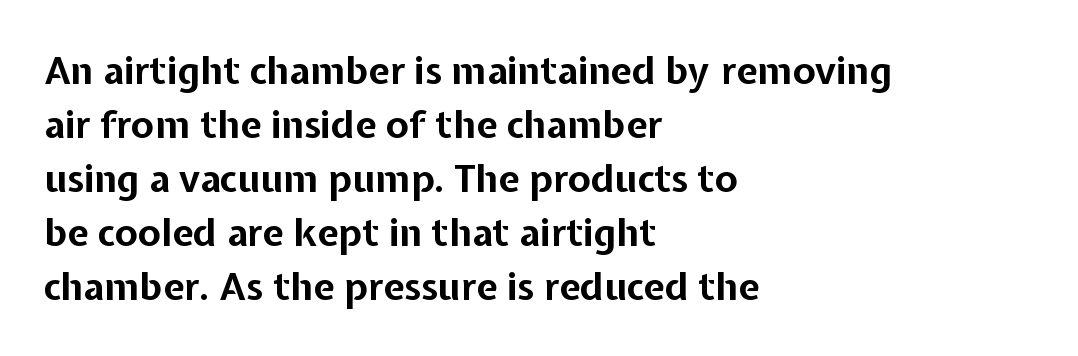
Q: Is the text bold? A: Yes.
Q: Is the text italic (slanted)? A: No, it is upright.
Q: Is the typeface a serif or a sans-serif typeface? A: Sans-serif.
Q: Is the text underlined? A: No.
Q: How is the paragraph aligned? A: Left-aligned.
Q: Is the spacing between letters normal or unusually wide? A: Normal.
Q: Is the spacing between lines tight, normal or loose? A: Normal.
Q: Width (condensed, normal, or wide)? A: Normal.
Q: Stroke contrast? A: Low.
Q: x-height? A: Medium.
Q: Monospaced? A: No.
